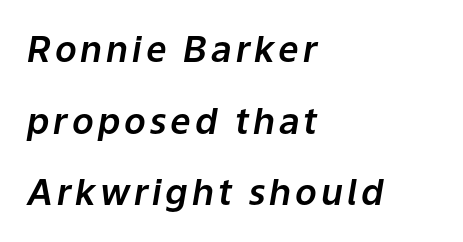
Q: Is the text italic (slanted)? A: Yes, it leans right by about 9 degrees.
Q: Is the text underlined? A: No.
Q: How is the paragraph aligned? A: Left-aligned.
Q: Is the spacing between lines tight, normal or loose? A: Loose.
Q: Width (condensed, normal, or wide)? A: Normal.
Q: Stroke contrast? A: Low.
Q: x-height? A: Medium.
Q: Monospaced? A: No.
